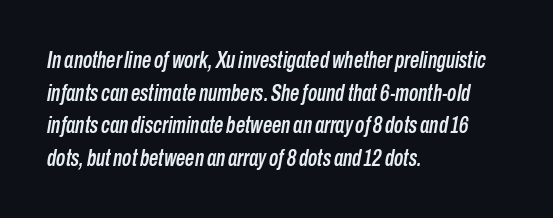
Does the copy run flush right? No — it runs flush left. Beneath every word, the page is bare. Regarding leading, the lines here are spaced in the standard way. Nothing unusual about the tracking: characters are spaced as the font intends. You can tell it's italic because the verticals aren't actually vertical.
